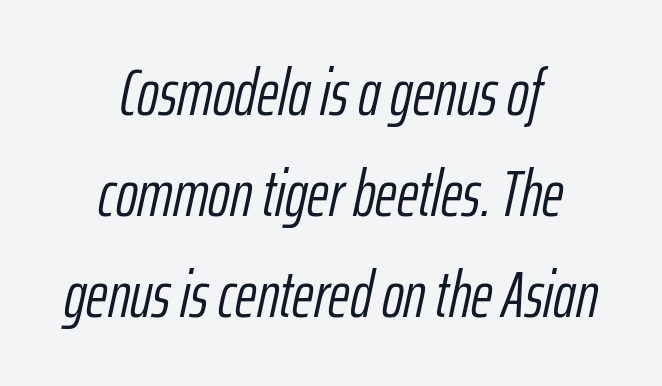
Standard letterfit; no display-style spreading of the glyphs. Does the copy run flush right? No — it is centered line by line. The letterforms sit at book weight or below. These lines are rendered in a variable-pitch font. The strip under each line holds only bare page.
